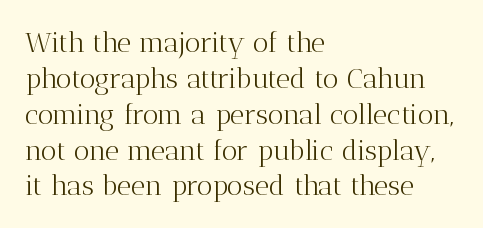
{"serif": "yes", "italic": "no", "bold": "no", "weight": "light", "width": "normal", "stroke_contrast": "medium", "x_height": "medium", "monospaced": "no", "underline": "no", "align": "left", "line_spacing": "normal", "line_spacing_ratio": 1.28, "letter_spacing": "normal", "letter_spacing_em": 0.0, "glyph_px": 28}
